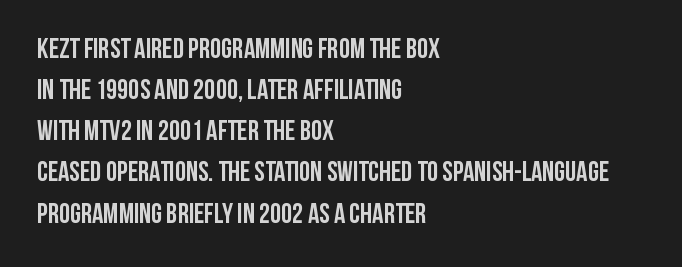
{"serif": "no", "italic": "no", "bold": "yes", "weight": "semibold", "width": "condensed", "stroke_contrast": "low", "x_height": "large", "monospaced": "no", "underline": "no", "align": "left", "line_spacing": "normal", "line_spacing_ratio": 1.47, "letter_spacing": "normal", "letter_spacing_em": 0.0, "glyph_px": 28}
